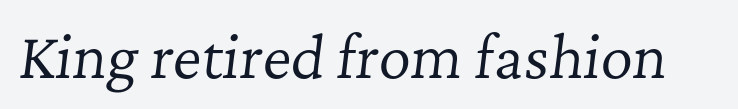
Q: Is the text bold? A: No.
Q: Is the text italic (slanted)? A: Yes, it leans right by about 7 degrees.
Q: Is the typeface a serif or a sans-serif typeface? A: Serif.
Q: Is the text underlined? A: No.
Q: Is the spacing between letters normal or unusually wide? A: Normal.
Q: Width (condensed, normal, or wide)? A: Normal.
Q: Stroke contrast? A: Low.
Q: x-height? A: Medium.
Q: Monospaced? A: No.
